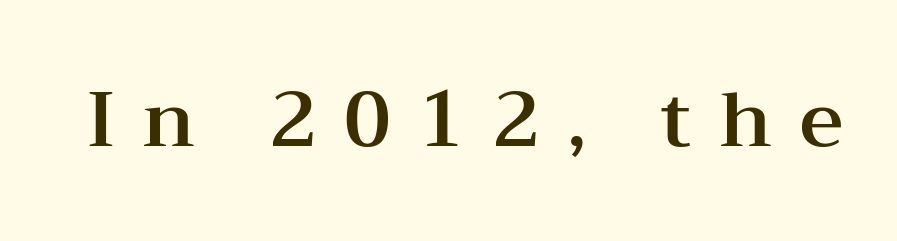
The image shows 76 px wide serif type, upright; set unusually wide letter spacing (+0.36 em), not underlined; medium stroke contrast and a medium x-height.
